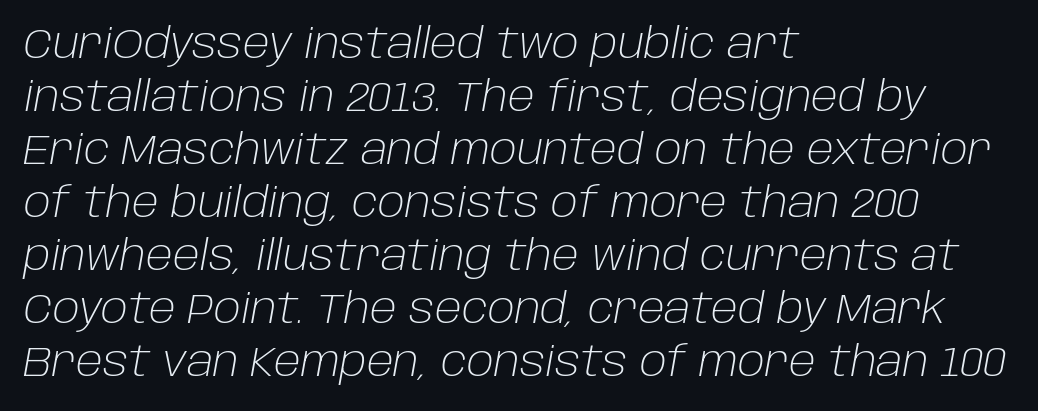
A typesetter would call this leading conventional body-copy spacing. This is oblique type, the kind used for emphasis or titles. The letters sit at their default tracking, neither squeezed nor spread. Is the block centered? No — it sits flush against the left margin. Bare-footed words on every line. Caption: face not bold, strokes unweighted.
